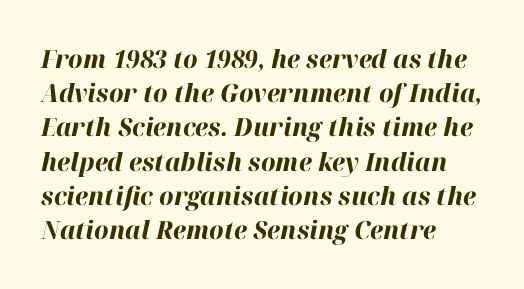
{"italic": "yes", "lean": "right", "slant_degrees": 12, "bold": "yes", "underline": "no", "align": "left", "line_spacing": "normal", "line_spacing_ratio": 1.37, "letter_spacing": "normal", "letter_spacing_em": 0.0, "glyph_px": 25}
